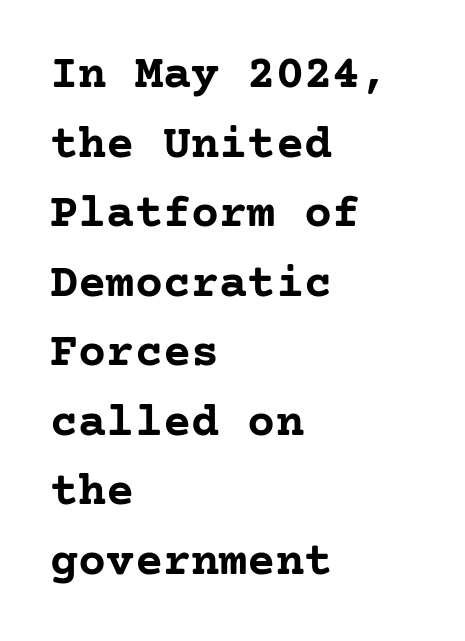
The image shows 47 px semibold serif type, upright; set left-aligned, normal line spacing (1.48x), normal letter spacing, not underlined; low stroke contrast and a medium x-height.
